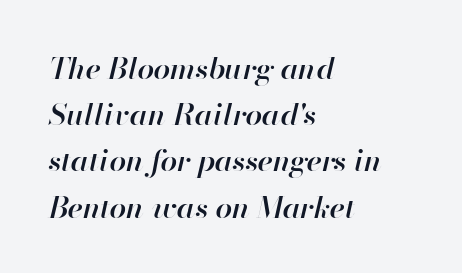
Q: Is the text bold? A: Semi-bold.
Q: Is the text italic (slanted)? A: Yes, it leans right by about 13 degrees.
Q: Is the text underlined? A: No.
Q: How is the paragraph aligned? A: Left-aligned.
Q: Is the spacing between letters normal or unusually wide? A: Normal.
Q: Is the spacing between lines tight, normal or loose? A: Normal.
Q: Width (condensed, normal, or wide)? A: Normal.
Q: Stroke contrast? A: High.
Q: x-height? A: Small.
Q: Monospaced? A: No.
